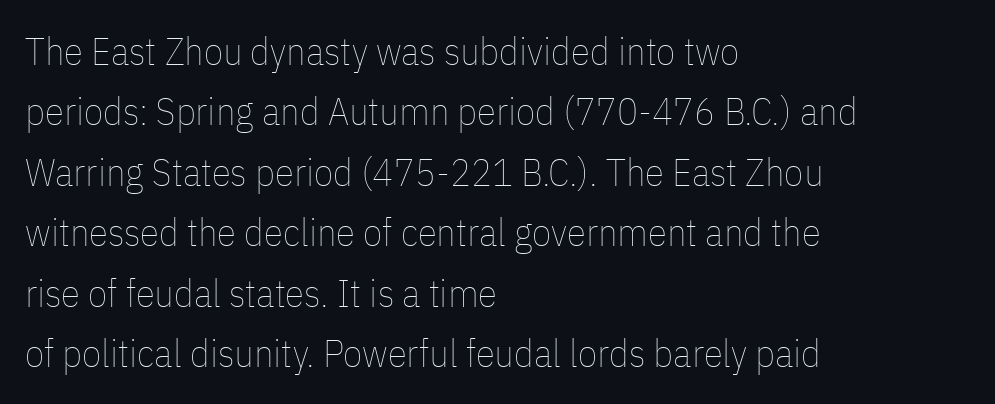
Q: Is the text bold? A: No.
Q: Is the text italic (slanted)? A: No, it is upright.
Q: Is the text underlined? A: No.
Q: How is the paragraph aligned? A: Left-aligned.
Q: Is the spacing between letters normal or unusually wide? A: Normal.
Q: Is the spacing between lines tight, normal or loose? A: Normal.
Q: Width (condensed, normal, or wide)? A: Condensed.
Q: Stroke contrast? A: Low.
Q: x-height? A: Medium.
Q: Monospaced? A: No.
